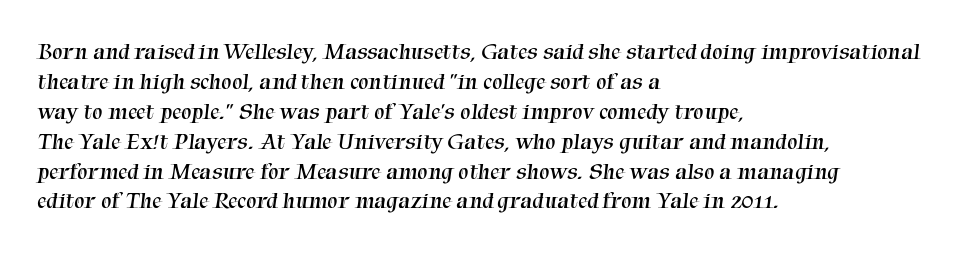
The face used here is rendered with its standard letterfit. Underline: absent. Line beginnings align vertically; line endings do not. Unbolded letterforms with no extra heft. Line spacing here is normal.
